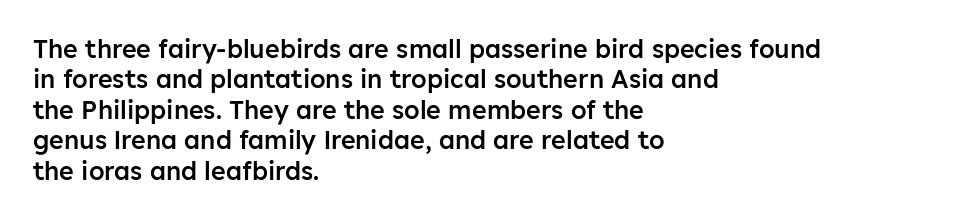
The image shows 25 px text type, upright; set left-aligned, line spacing 1.22x, normal letter spacing, not underlined.
